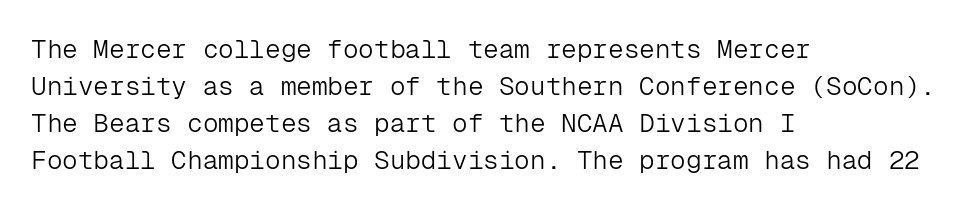
Rule under the text: the space is simply empty. The tracking reads as untouched default to a designer's eye. Compared with a typical body face, this is equally light or lighter still. A student would call this left alignment; a typographer would say flush left, rag right. The rows are spaced the way most documents space them.
